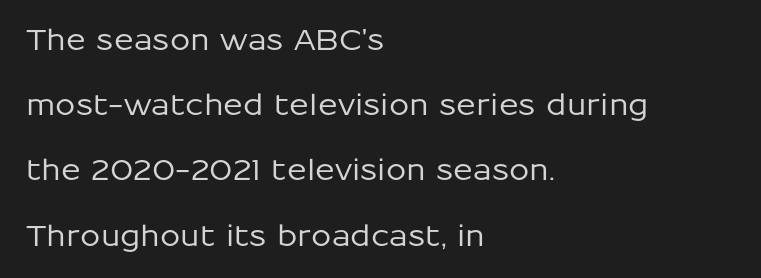
The image shows 29 px sans-serif type, upright; set left-aligned, loose line spacing (2.25x), normal letter spacing, not underlined; low stroke contrast and a medium x-height.
